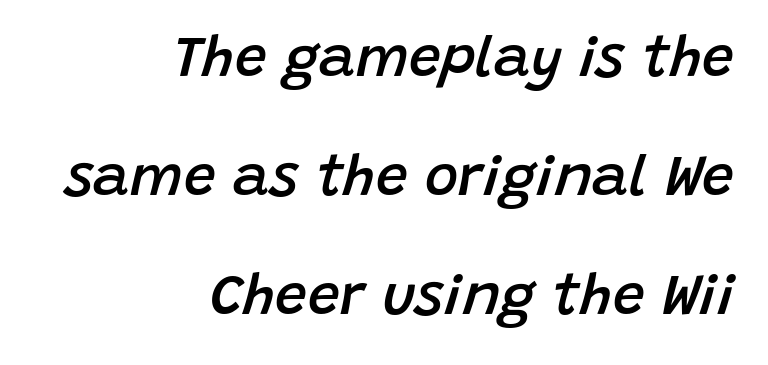
The image shows 57 px semibold type, italic (leaning right); set right-aligned, loose line spacing (2.09x), normal letter spacing, not underlined; low stroke contrast and a large x-height.
